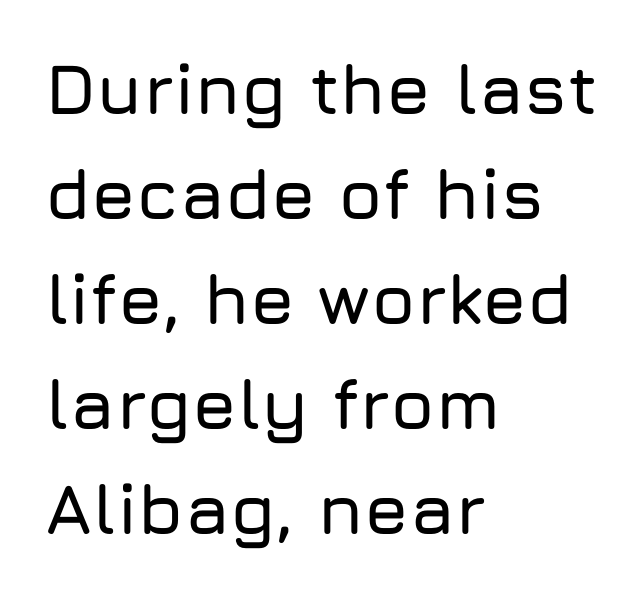
Q: Is the text italic (slanted)? A: No, it is upright.
Q: Is the typeface a serif or a sans-serif typeface? A: Sans-serif.
Q: Is the text underlined? A: No.
Q: How is the paragraph aligned? A: Left-aligned.
Q: Is the spacing between letters normal or unusually wide? A: Normal.
Q: Is the spacing between lines tight, normal or loose? A: Normal.
Q: Width (condensed, normal, or wide)? A: Normal.
Q: Stroke contrast? A: Low.
Q: x-height? A: Medium.
Q: Monospaced? A: No.
